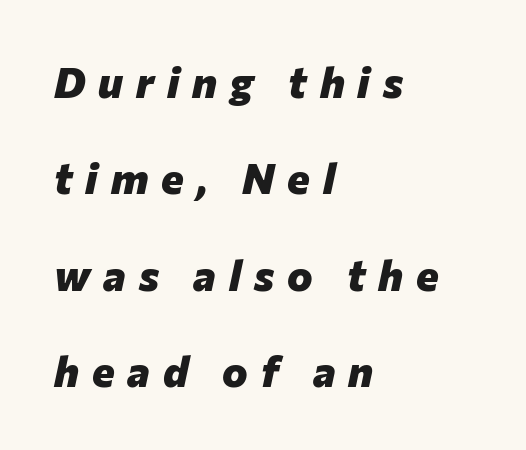
{"italic": "yes", "lean": "right", "slant_degrees": 12, "bold": "yes", "weight": "heavy", "width": "normal", "stroke_contrast": "low", "x_height": "medium", "monospaced": "no", "underline": "no", "align": "left", "line_spacing": "loose", "line_spacing_ratio": 2.24, "letter_spacing": "wide", "letter_spacing_em": 0.3, "glyph_px": 43}
